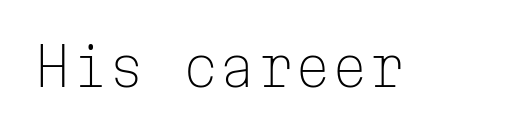
The image shows 53 px light sans-serif type, upright, monospaced; set normal letter spacing, not underlined; low stroke contrast and a medium x-height.
